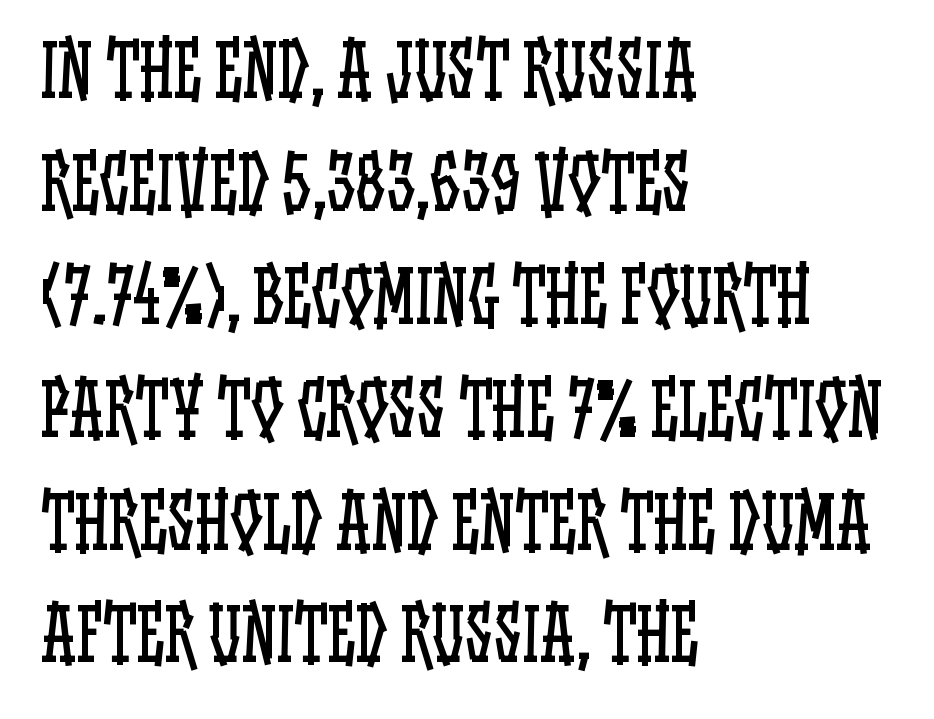
The image shows 71 px regular-weight, condensed type, upright; set left-aligned, normal line spacing (1.59x), normal letter spacing, not underlined; low stroke contrast and a large x-height.
